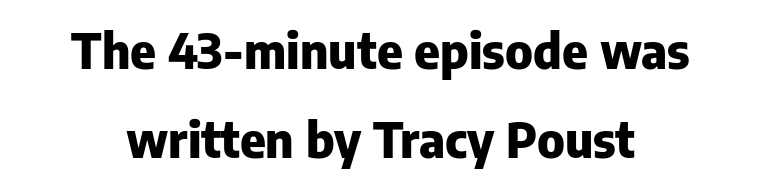
Q: Is the text bold? A: Yes.
Q: Is the text italic (slanted)? A: No, it is upright.
Q: Is the typeface a serif or a sans-serif typeface? A: Sans-serif.
Q: Is the text underlined? A: No.
Q: Is the spacing between letters normal or unusually wide? A: Normal.
Q: Width (condensed, normal, or wide)? A: Normal.
Q: Stroke contrast? A: Low.
Q: x-height? A: Medium.
Q: Monospaced? A: No.
